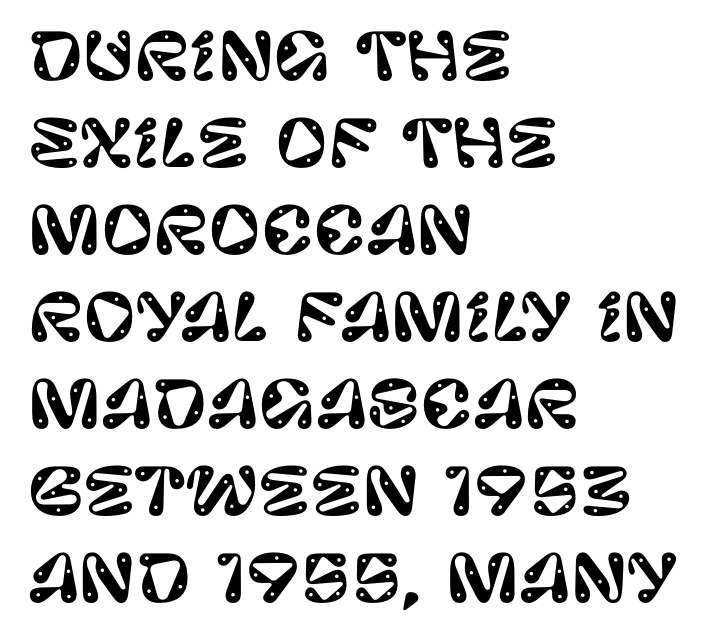
You could not count columns in this text — the font is proportionally spaced. The strip under each line holds only bare page. Standard letterfit; no display-style spreading of the glyphs. The line-height multiplier appears to be the usual default.
